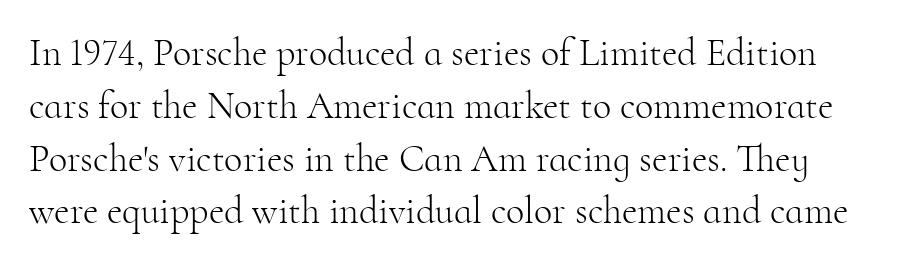
Q: Is the text bold? A: No.
Q: Is the text italic (slanted)? A: No, it is upright.
Q: Is the typeface a serif or a sans-serif typeface? A: Serif.
Q: Is the text underlined? A: No.
Q: Is the spacing between letters normal or unusually wide? A: Normal.
Q: Is the spacing between lines tight, normal or loose? A: Normal.
Q: Width (condensed, normal, or wide)? A: Normal.
Q: Stroke contrast? A: High.
Q: x-height? A: Small.
Q: Monospaced? A: No.
